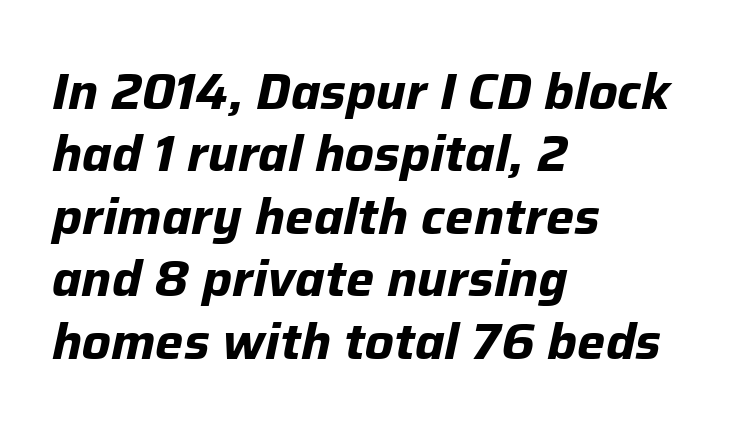
This sample has the flowing, uneven cadence of proportional lettering. Observe the lean: these are italic letterforms. These words are printed bold, with thick strokes throughout. Words appear dense and cohesive because spacing is normal. Underlining? Definitely not there. Horizontal bands of white between lines are of average thickness.
